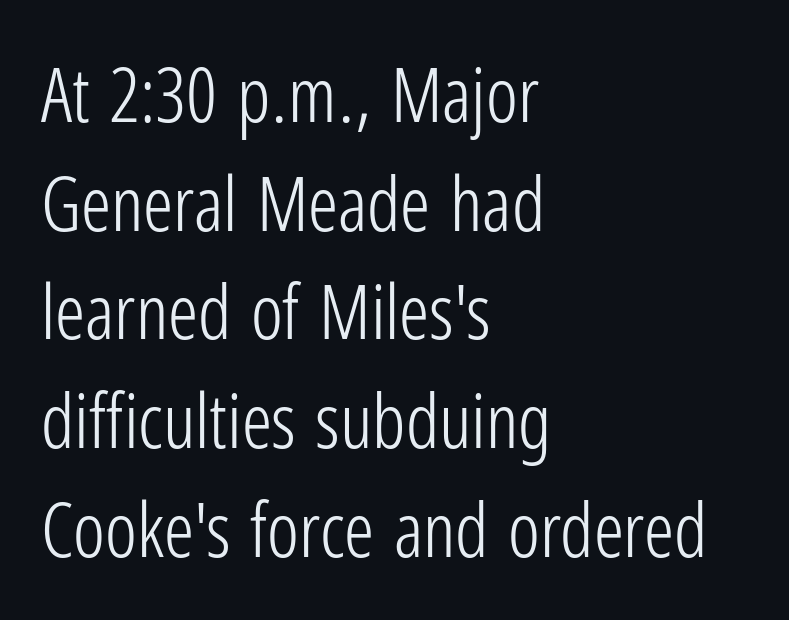
{"serif": "no", "italic": "no", "bold": "no", "weight": "light", "width": "condensed", "stroke_contrast": "low", "x_height": "medium", "monospaced": "no", "underline": "no", "align": "left", "line_spacing": "normal", "line_spacing_ratio": 1.45, "letter_spacing": "normal", "letter_spacing_em": 0.0, "glyph_px": 75}
